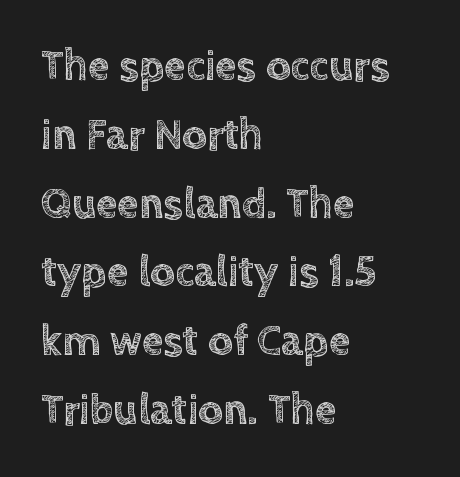
The letters advance in unequal steps, a hallmark of proportional type. Ascenders rise straight up at ninety degrees. Does extra space separate the letters? No, they use regular spacing. Letters rest on an invisible, unmarked baseline. Normally led — the rows are evenly, conventionally spaced.
